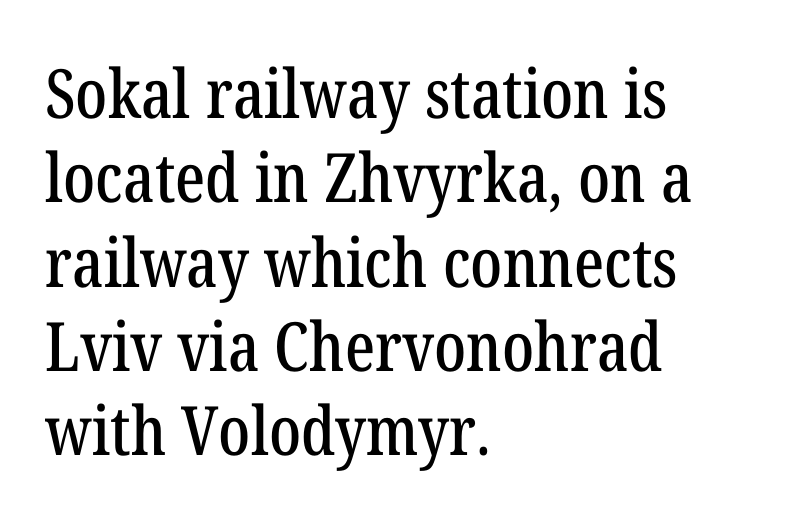
The image shows 68 px condensed serif type, upright; set left-aligned, line spacing 1.24x, normal letter spacing, not underlined; low stroke contrast and a medium x-height.
